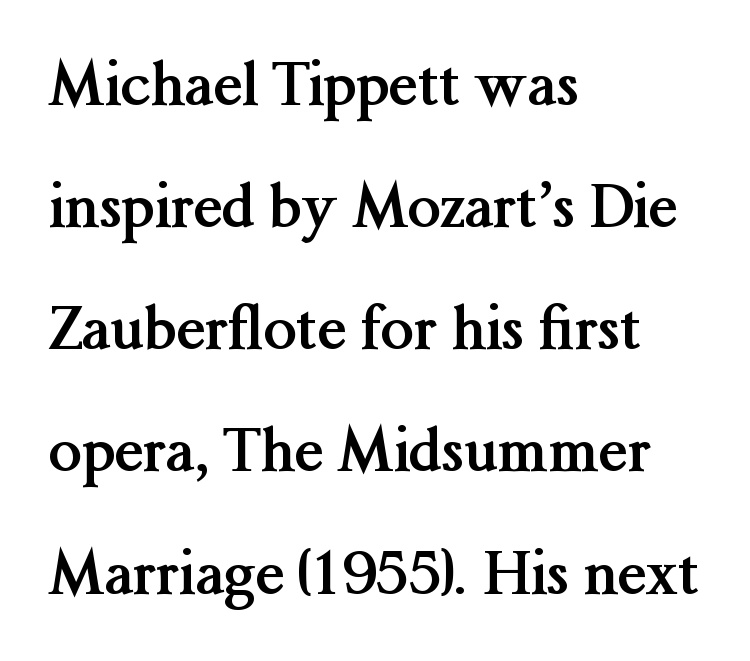
The image shows 59 px semibold serif type, upright; set left-aligned, loose line spacing (2.07x), normal letter spacing, not underlined; medium stroke contrast and a medium x-height.
